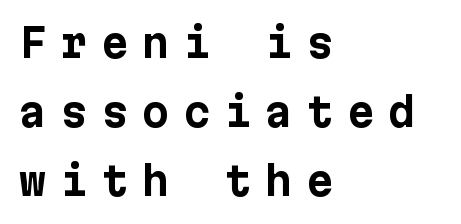
The rendering inserts visible extra space after every character. Look at the stroke-to-counter ratio: heavy, a bold. The lines are quadded left. Nobody drew a line under any word here. Type style note: lacks serifs. A roman cut, with each character standing at attention.
